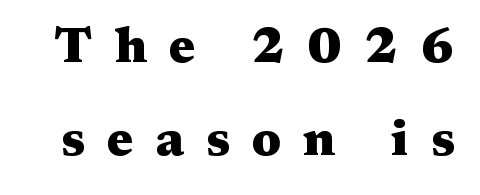
The image shows 50 px heavy, wide serif type, upright; set line spacing 1.87x, unusually wide letter spacing (+0.44 em), not underlined; medium stroke contrast and a medium x-height.
